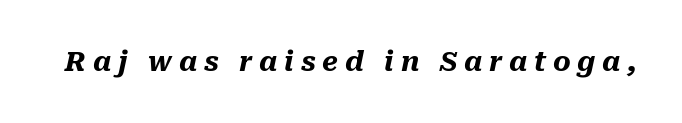
{"italic": "yes", "lean": "right", "slant_degrees": 10, "bold": "yes", "underline": "no", "letter_spacing": "wide", "letter_spacing_em": 0.25, "glyph_px": 27}
